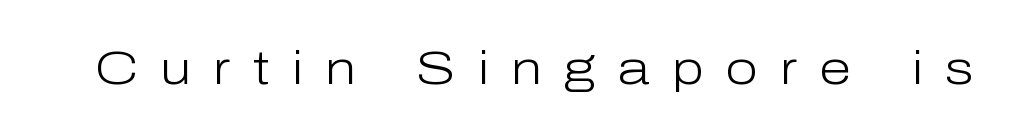
Each row of text sits above clean, open space. The letters stand upright; this is a roman face. The strokes carry an ordinary text weight at most. Note the varied advance widths — an 'i' is clearly narrower than an 'm'. No feet cap the strokes, marking this as sans-serif type. Words appear elongated and porous because spacing is wide.
